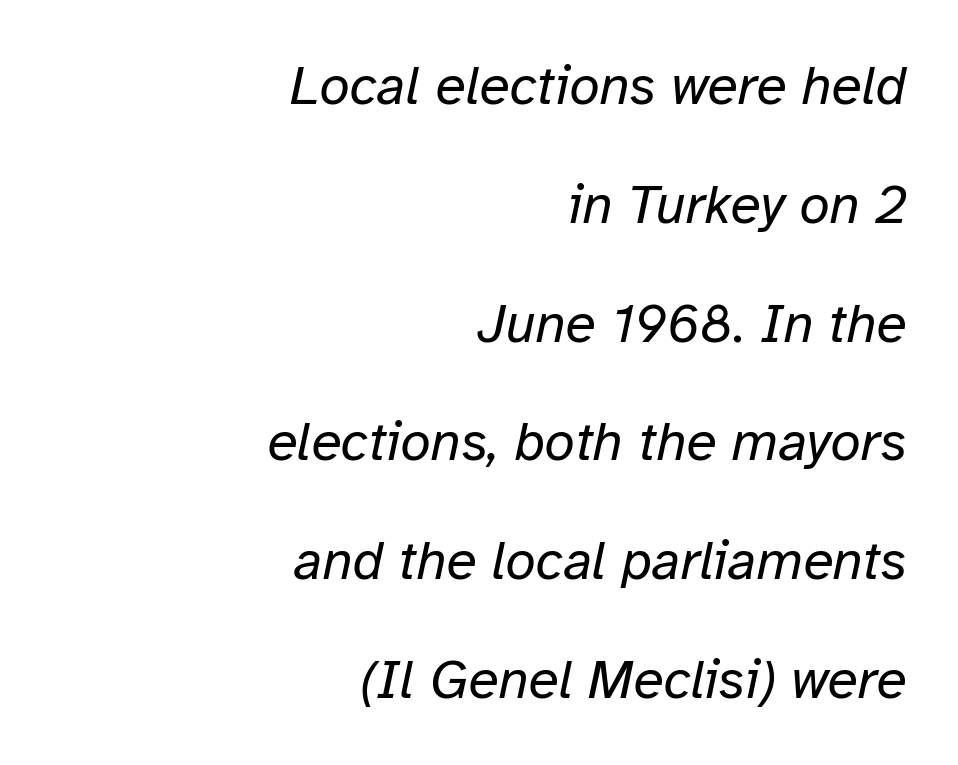
{"italic": "yes", "lean": "right", "slant_degrees": 12, "bold": "no", "weight": "regular", "width": "normal", "stroke_contrast": "low", "x_height": "medium", "monospaced": "no", "underline": "no", "align": "right", "line_spacing": "loose", "line_spacing_ratio": 2.16, "letter_spacing": "normal", "letter_spacing_em": 0.0, "glyph_px": 55}
